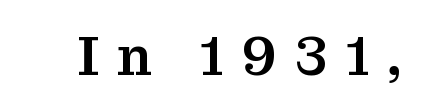
{"serif": "yes", "italic": "no", "width": "normal", "stroke_contrast": "medium", "x_height": "medium", "monospaced": "no", "underline": "no", "letter_spacing": "wide", "letter_spacing_em": 0.31, "glyph_px": 56}
